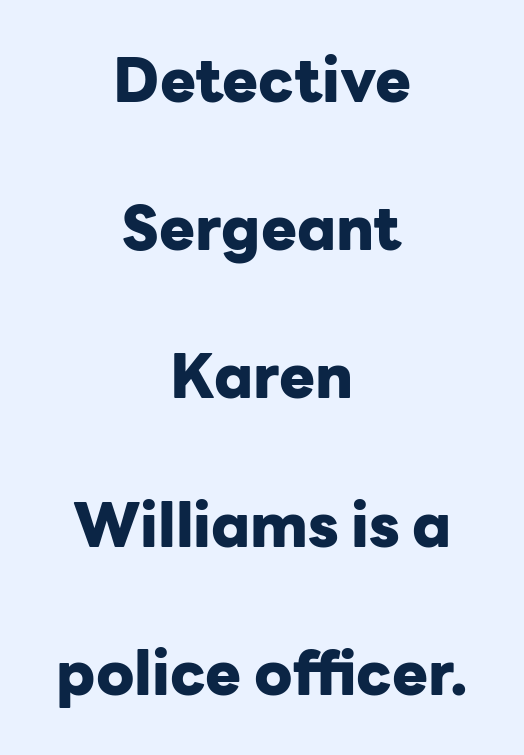
The image shows 60 px heavy sans-serif type, upright; set centered, loose line spacing (2.47x), normal letter spacing, not underlined; low stroke contrast and a medium x-height.
